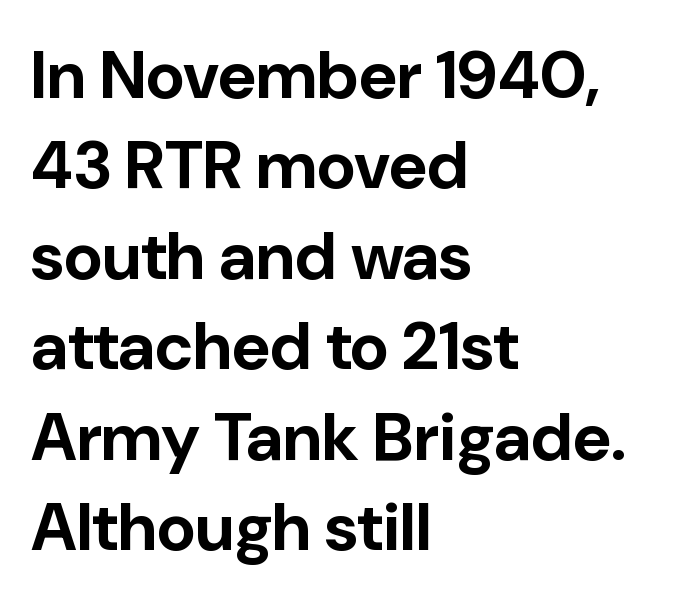
The passage shown is typed in a proportional face where columns would drift. The string is rendered with underlining switched off. Leftover space on each line is placed entirely after the last word. Nothing unusual about the tracking: characters are spaced as the font intends. On the weight axis this lands at bold, roughly 700.
